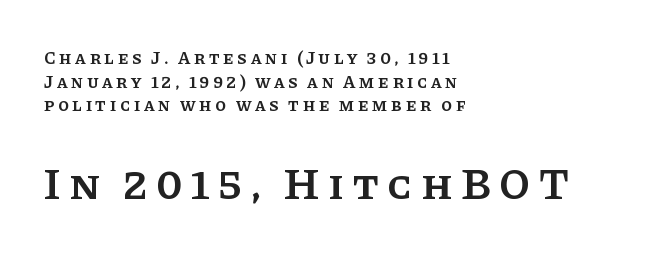
The image shows 44 px semibold serif type, upright; set left-aligned, normal line spacing (1.31x), not underlined; the second (bottom) block is 2.44x larger; low stroke contrast and a large x-height.
